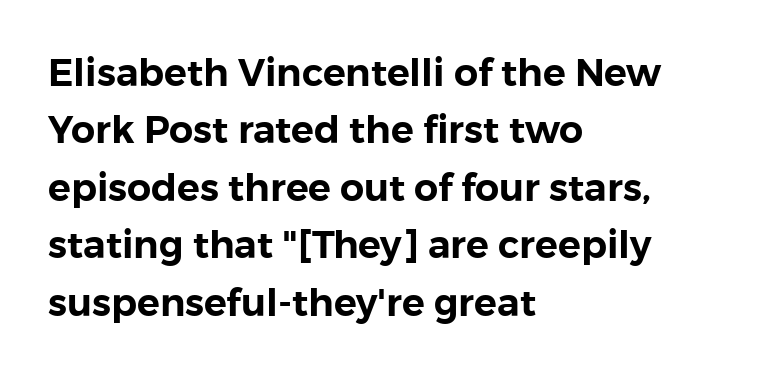
{"serif": "no", "italic": "no", "width": "normal", "stroke_contrast": "low", "x_height": "medium", "monospaced": "no", "underline": "no", "align": "left", "line_spacing": "normal", "line_spacing_ratio": 1.51, "letter_spacing": "normal", "letter_spacing_em": 0.0, "glyph_px": 38}
